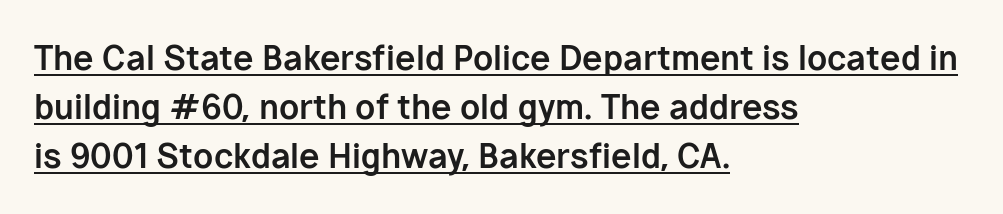
Regular leading. This rendering leaves character spacing at its baseline value. Strokes here are thick enough to call this a true bold. Character widths vary here, with narrow letters taking less room than wide ones.
